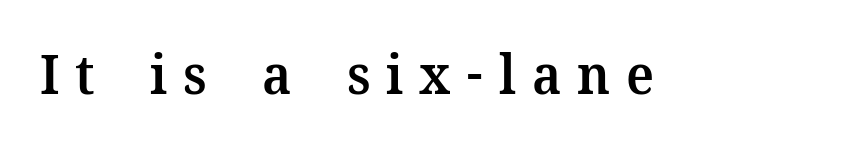
The image shows 54 px semibold serif type, upright; set unusually wide letter spacing (+0.29 em), not underlined; medium stroke contrast and a medium x-height.
